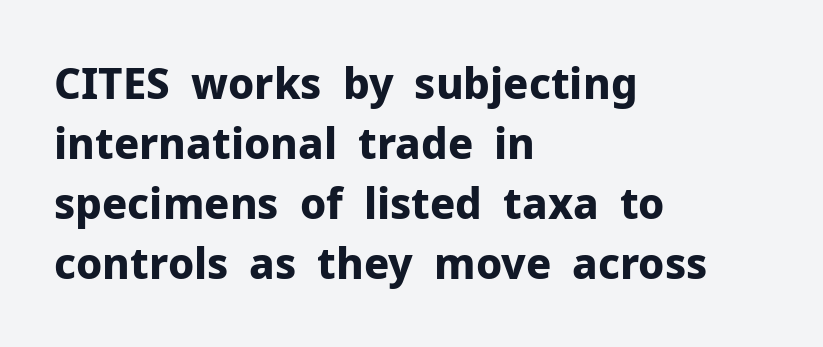
The image shows 42 px bold sans-serif type, upright; set left-aligned, normal line spacing (1.43x), normal letter spacing, not underlined; low stroke contrast and a medium x-height.
